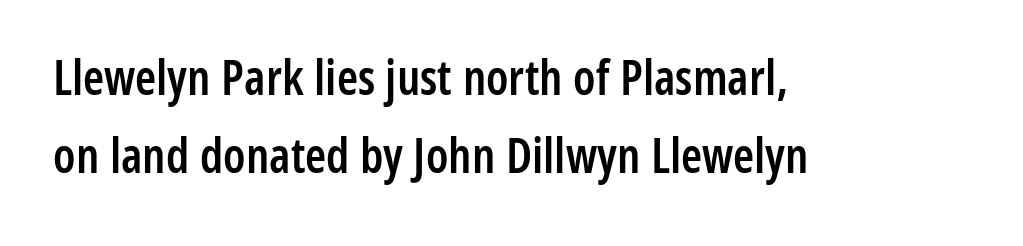
{"serif": "no", "italic": "no", "bold": "semi", "weight": "semibold", "width": "condensed", "stroke_contrast": "low", "x_height": "medium", "monospaced": "no", "underline": "no", "align": "left", "line_spacing": "normal", "line_spacing_ratio": 1.63, "letter_spacing": "normal", "letter_spacing_em": 0.0, "glyph_px": 48}
